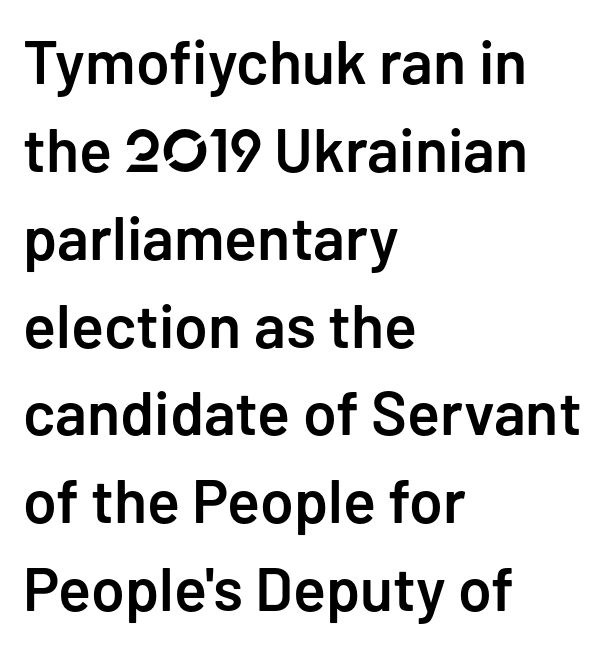
The image shows 61 px semibold sans-serif type, upright; set left-aligned, normal line spacing (1.44x), normal letter spacing, not underlined; low stroke contrast and a medium x-height.
